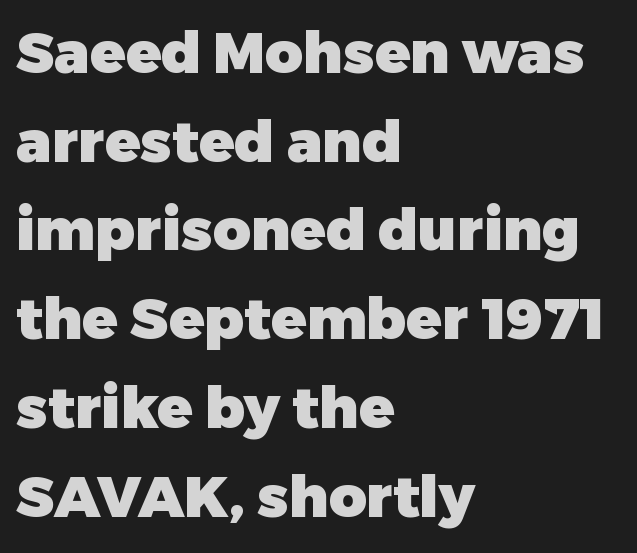
The image shows 58 px heavy sans-serif type, upright; set left-aligned, normal line spacing (1.53x), normal letter spacing, not underlined; low stroke contrast and a medium x-height.
